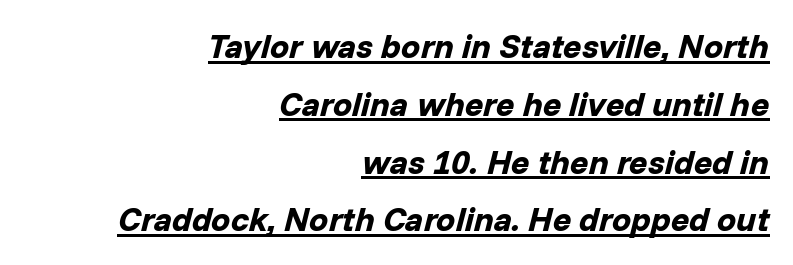
{"italic": "yes", "lean": "right", "slant_degrees": 14, "bold": "yes", "weight": "bold", "width": "normal", "stroke_contrast": "low", "x_height": "medium", "monospaced": "no", "underline": "yes", "align": "right", "line_spacing": "normal", "line_spacing_ratio": 1.7, "letter_spacing": "normal", "letter_spacing_em": 0.0, "glyph_px": 34}
